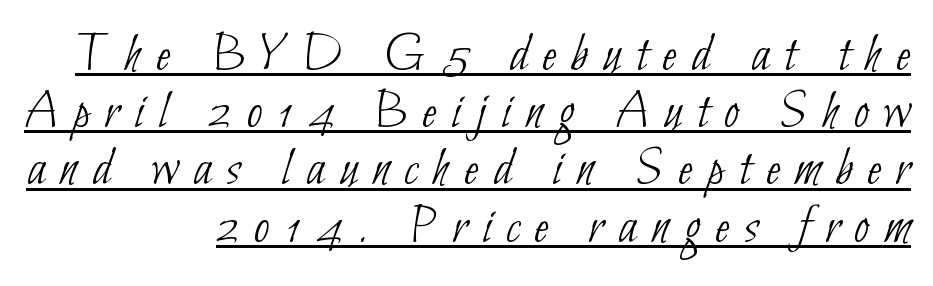
The image shows 54 px thin, condensed sans-serif type; set right-aligned, tight line spacing (1.06x), unusually wide letter spacing (+0.28 em), underlined; low stroke contrast and a small x-height.
